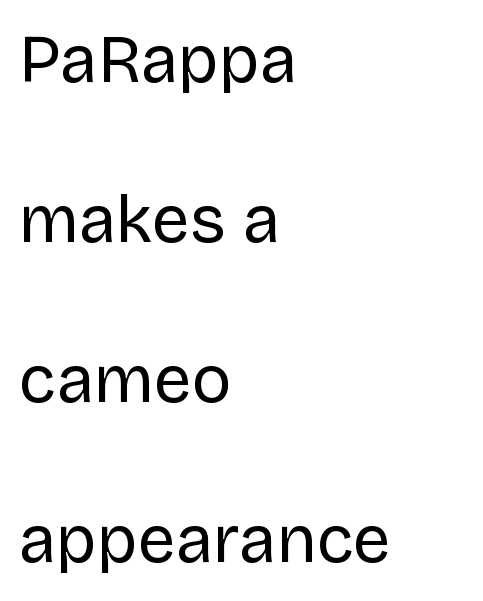
The font family rendered here belongs to the sans-serif group. Reading down the column, the eye jumps a long way to each next line. Rendered with straight, roman letterforms. Glance below the letters and you will spot only blank space. Think of a printed novel: that variable character pitch is what you see here. Letter spacing: default.
